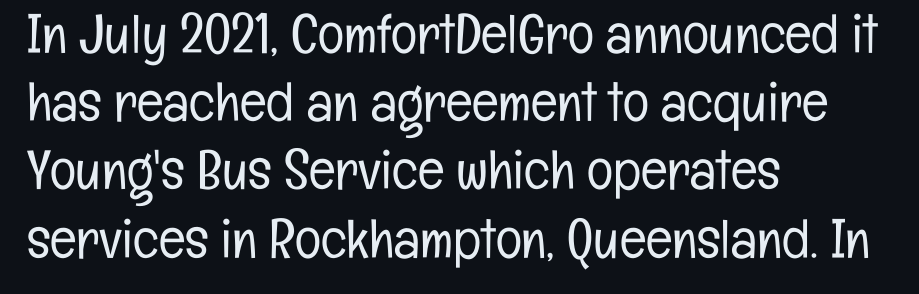
The image shows 55 px light, condensed sans-serif type, upright; set left-aligned, line spacing 1.24x, normal letter spacing, not underlined; low stroke contrast and a medium x-height.
